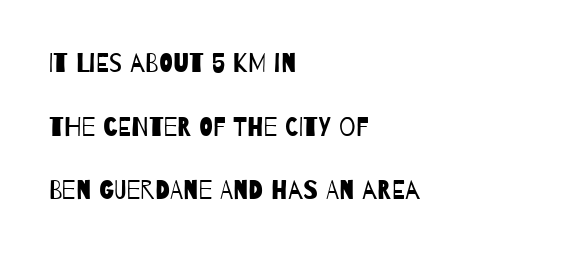
Glyph-to-glyph distance matches everyday printed text. Beneath every word, the page is bare. Vertically, the passage feels expansive, rows floating well apart. A student would call this left alignment; a typographer would say flush left, rag right. This is not heavy type; no bold has been used.
